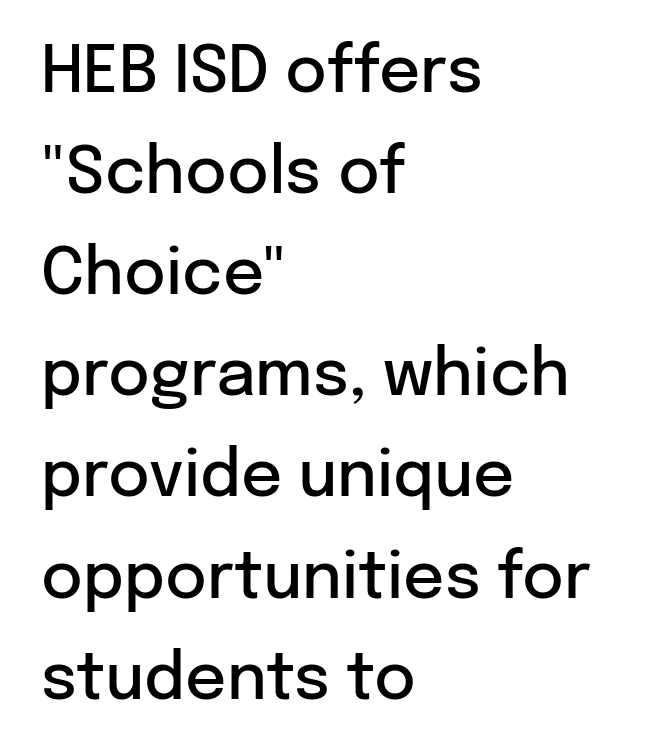
This is the regular roman posture of the typeface. Descenders are the only things crossing below the line. Weight: semibold (demi). Successive baselines arrive at the customary interval. How are the letters spaced? Ordinarily, with no added tracking.
